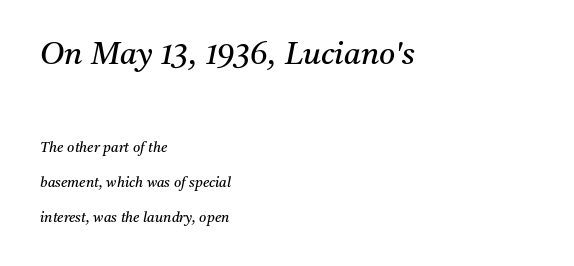
Q: Is the text bold? A: No.
Q: Is the text italic (slanted)? A: Yes, it leans right by about 11 degrees.
Q: Is the typeface a serif or a sans-serif typeface? A: Serif.
Q: Is the text underlined? A: No.
Q: How is the paragraph aligned? A: Left-aligned.
Q: Is the spacing between letters normal or unusually wide? A: Normal.
Q: Is the spacing between lines tight, normal or loose? A: Loose.
Q: Which block of text is set in a larger size, the first (top) or the second (bottom)? A: The first (top) one.
Q: Width (condensed, normal, or wide)? A: Normal.
Q: Stroke contrast? A: Medium.
Q: x-height? A: Medium.
Q: Monospaced? A: No.
